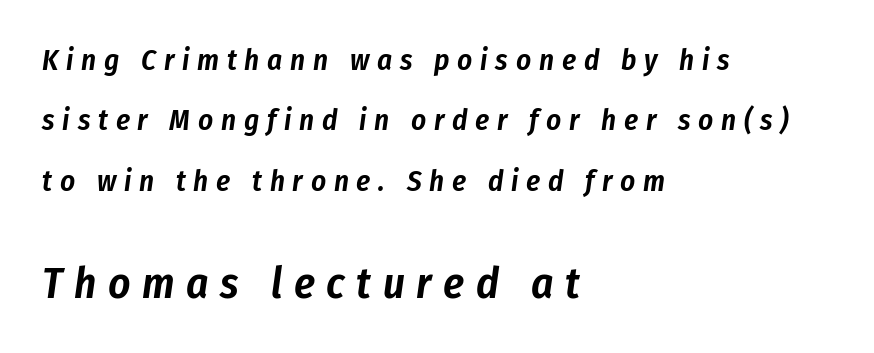
Q: Is the text italic (slanted)? A: Yes, it leans right by about 8 degrees.
Q: Is the text underlined? A: No.
Q: How is the paragraph aligned? A: Left-aligned.
Q: Is the spacing between letters normal or unusually wide? A: Unusually wide.
Q: Is the spacing between lines tight, normal or loose? A: Loose.
Q: Which block of text is set in a larger size, the first (top) or the second (bottom)? A: The second (bottom) one.
Q: Width (condensed, normal, or wide)? A: Condensed.
Q: Stroke contrast? A: Low.
Q: x-height? A: Medium.
Q: Monospaced? A: No.
